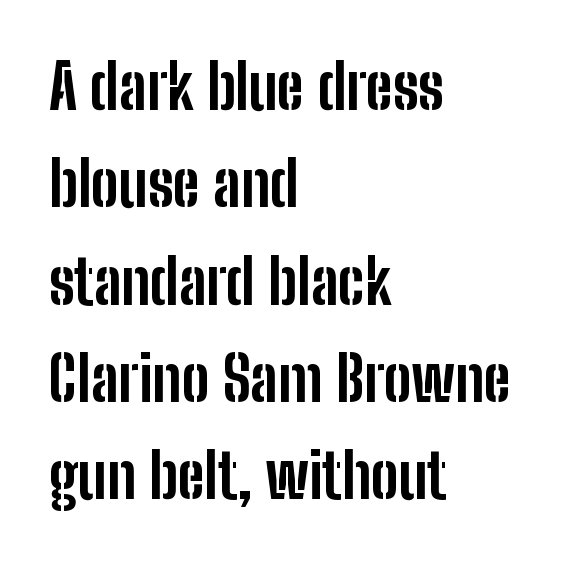
{"serif": "no", "italic": "no", "bold": "yes", "weight": "bold", "width": "condensed", "stroke_contrast": "low", "x_height": "medium", "monospaced": "no", "underline": "no", "align": "left", "line_spacing": "normal", "line_spacing_ratio": 1.57, "letter_spacing": "normal", "letter_spacing_em": 0.0, "glyph_px": 62}
